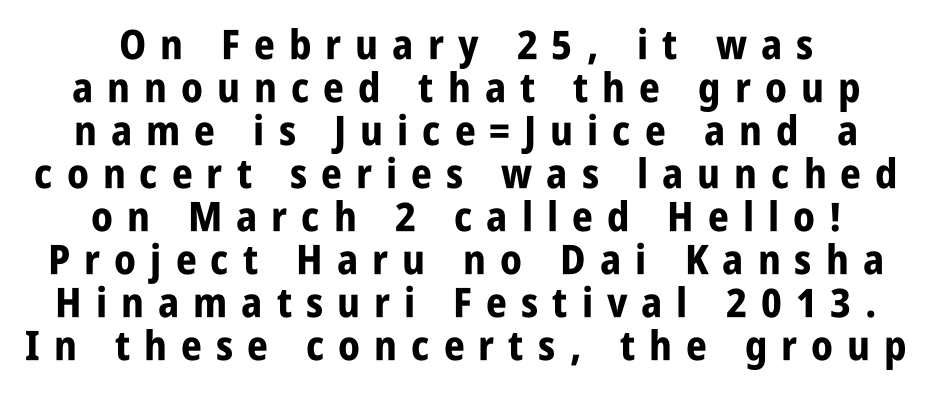
The image shows 41 px bold, condensed sans-serif type, upright; set centered, tight line spacing (1.05x), unusually wide letter spacing (+0.34 em), not underlined; low stroke contrast and a large x-height.
